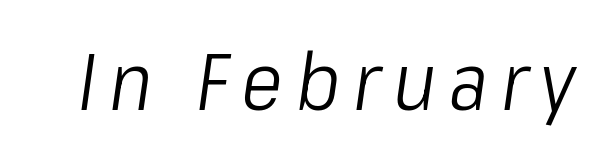
{"italic": "yes", "lean": "right", "slant_degrees": 8, "bold": "no", "weight": "light", "width": "condensed", "stroke_contrast": "low", "x_height": "medium", "monospaced": "no", "underline": "no", "glyph_px": 80}
